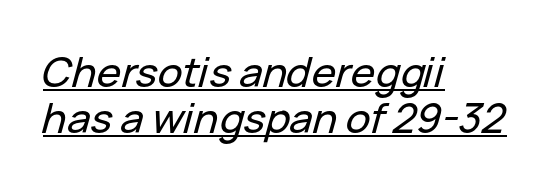
{"italic": "yes", "lean": "right", "slant_degrees": 15, "width": "normal", "stroke_contrast": "low", "x_height": "medium", "monospaced": "no", "underline": "yes", "align": "left", "line_spacing": "tight", "line_spacing_ratio": 1.13, "letter_spacing": "normal", "letter_spacing_em": 0.0, "glyph_px": 41}
